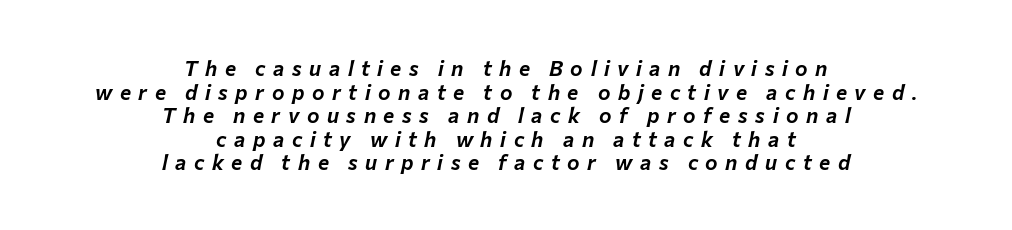
{"italic": "yes", "lean": "right", "slant_degrees": 12, "underline": "no", "align": "center", "line_spacing": "tight", "line_spacing_ratio": 1.12, "letter_spacing": "wide", "letter_spacing_em": 0.36, "glyph_px": 21}
